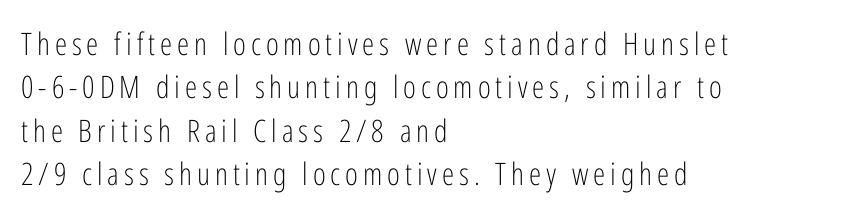
{"serif": "no", "italic": "no", "bold": "no", "weight": "light", "width": "condensed", "stroke_contrast": "low", "x_height": "medium", "monospaced": "no", "underline": "no", "align": "left", "line_spacing": "normal", "line_spacing_ratio": 1.4, "glyph_px": 31}
